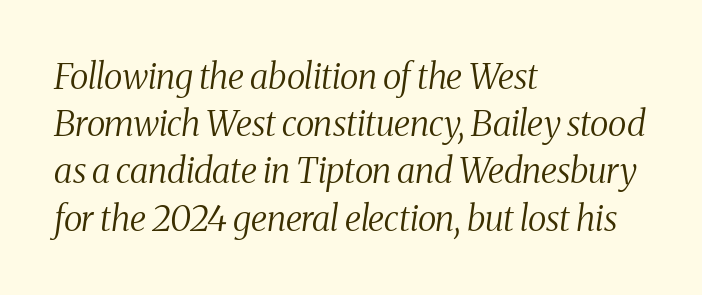
{"serif": "yes", "italic": "yes", "lean": "right", "slant_degrees": 8, "bold": "no", "weight": "regular", "width": "condensed", "stroke_contrast": "medium", "x_height": "medium", "monospaced": "no", "underline": "no", "align": "left", "line_spacing": "normal", "line_spacing_ratio": 1.35, "letter_spacing": "normal", "letter_spacing_em": 0.0, "glyph_px": 35}
